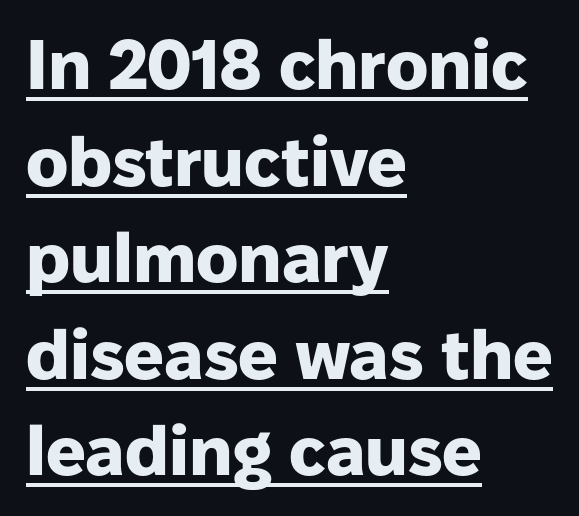
{"serif": "no", "italic": "no", "bold": "yes", "weight": "heavy", "width": "normal", "stroke_contrast": "low", "x_height": "medium", "monospaced": "no", "underline": "yes", "align": "left", "line_spacing": "normal", "line_spacing_ratio": 1.38, "letter_spacing": "normal", "letter_spacing_em": 0.0, "glyph_px": 70}
